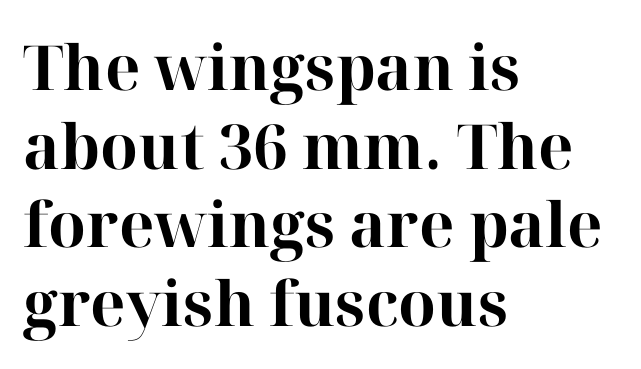
The image shows 62 px bold serif type, upright; set left-aligned, normal line spacing (1.27x), normal letter spacing, not underlined; high stroke contrast and a medium x-height.
